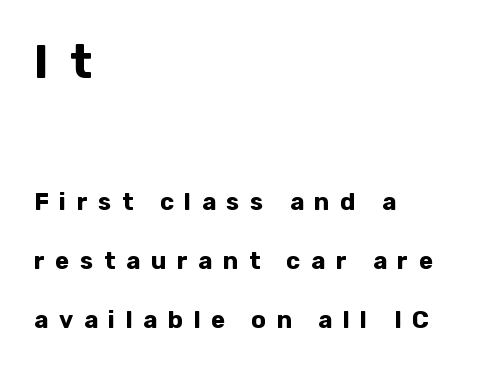
Q: Is the text bold? A: Yes.
Q: Is the text italic (slanted)? A: No, it is upright.
Q: Is the typeface a serif or a sans-serif typeface? A: Sans-serif.
Q: Is the text underlined? A: No.
Q: How is the paragraph aligned? A: Left-aligned.
Q: Is the spacing between letters normal or unusually wide? A: Unusually wide.
Q: Is the spacing between lines tight, normal or loose? A: Loose.
Q: Which block of text is set in a larger size, the first (top) or the second (bottom)? A: The first (top) one.
Q: Width (condensed, normal, or wide)? A: Normal.
Q: Stroke contrast? A: Low.
Q: x-height? A: Medium.
Q: Monospaced? A: No.
